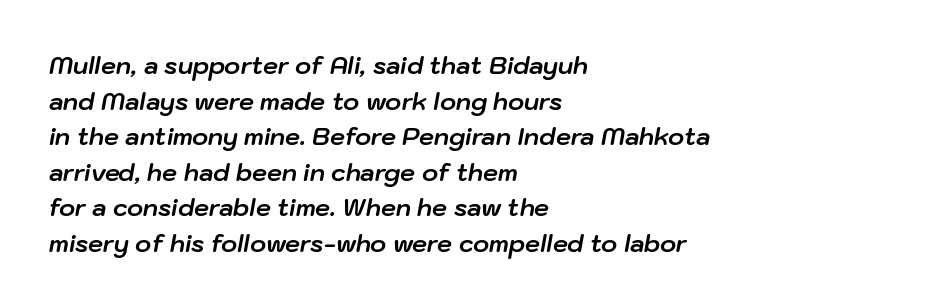
Q: Is the text bold? A: Yes.
Q: Is the text italic (slanted)? A: Yes, it leans right by about 10 degrees.
Q: Is the text underlined? A: No.
Q: How is the paragraph aligned? A: Left-aligned.
Q: Is the spacing between letters normal or unusually wide? A: Normal.
Q: Is the spacing between lines tight, normal or loose? A: Normal.
